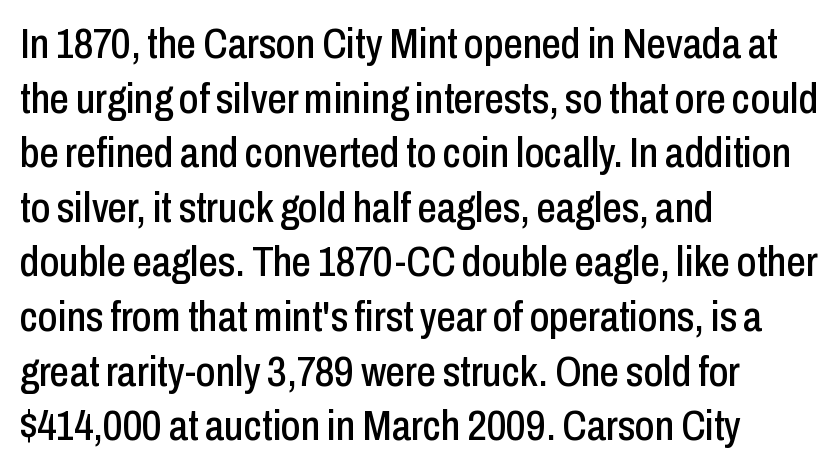
The image shows 43 px condensed sans-serif type, upright; set left-aligned, normal line spacing (1.27x), normal letter spacing, not underlined; low stroke contrast and a medium x-height.
